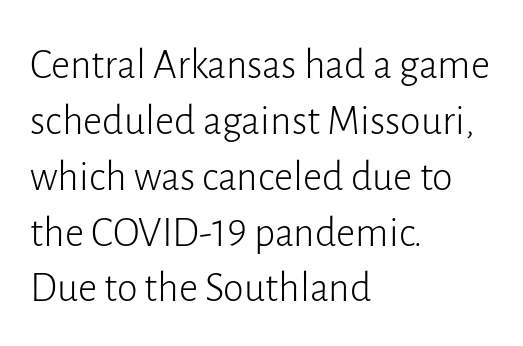
{"serif": "no", "italic": "no", "bold": "no", "weight": "light", "width": "normal", "stroke_contrast": "low", "x_height": "medium", "monospaced": "no", "underline": "no", "align": "left", "line_spacing": "normal", "line_spacing_ratio": 1.33, "letter_spacing": "normal", "letter_spacing_em": 0.0, "glyph_px": 42}
